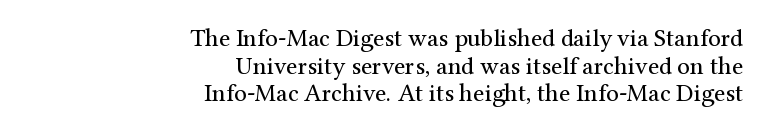
Q: Is the text bold? A: No.
Q: Is the text italic (slanted)? A: No, it is upright.
Q: Is the text underlined? A: No.
Q: How is the paragraph aligned? A: Right-aligned.
Q: Is the spacing between letters normal or unusually wide? A: Normal.
Q: Is the spacing between lines tight, normal or loose? A: Tight.
